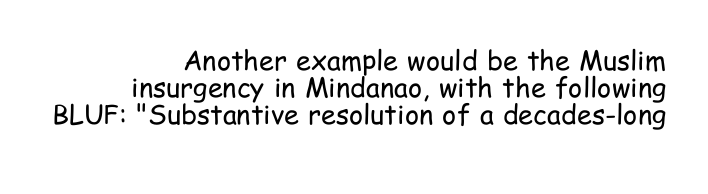
Q: Is the text bold? A: No.
Q: Is the text italic (slanted)? A: No, it is upright.
Q: Is the text underlined? A: No.
Q: How is the paragraph aligned? A: Right-aligned.
Q: Is the spacing between letters normal or unusually wide? A: Normal.
Q: Is the spacing between lines tight, normal or loose? A: Tight.
